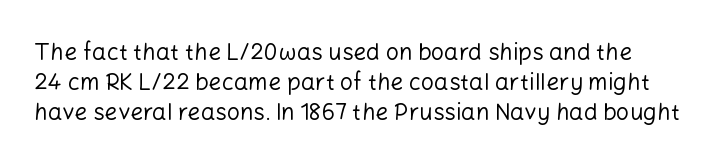
Q: Is the text bold? A: No.
Q: Is the text italic (slanted)? A: No, it is upright.
Q: Is the text underlined? A: No.
Q: Is the spacing between letters normal or unusually wide? A: Normal.
Q: Is the spacing between lines tight, normal or loose? A: Normal.
